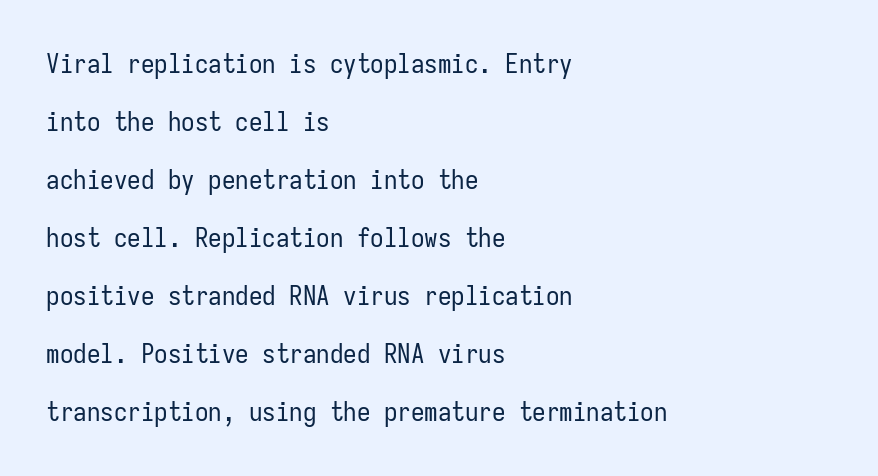
Where is the straight margin? On the left. Baseline-to-baseline distance is far greater than the letter height. Just letters on the line, the space beneath them empty. Ink coverage per letter is moderate at most. The face used here is rendered with its standard letterfit.
